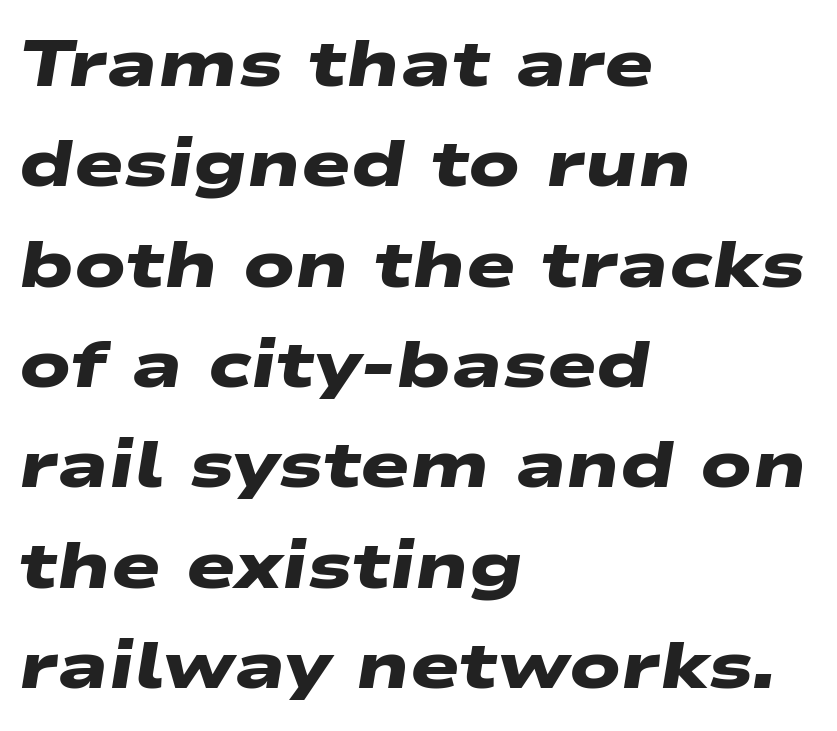
Weight: bold. Has an underline been added? It has not. In terms of leading, this rendering sits right in the middle. The text block is weighted toward the left margin, trailing off unevenly rightward. These lines are composed in type without serifs.
